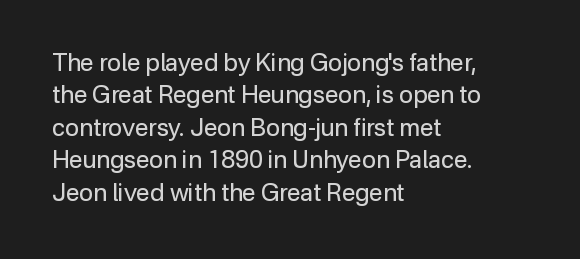
The image shows 24 px text type, upright; set left-aligned, normal line spacing (1.35x), normal letter spacing, not underlined.
